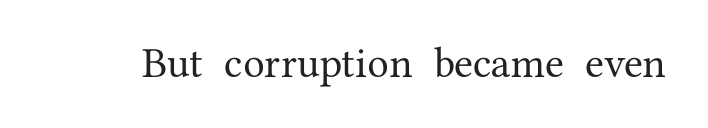
The image shows 43 px serif type, upright; set normal letter spacing, not underlined; medium stroke contrast and a medium x-height.
